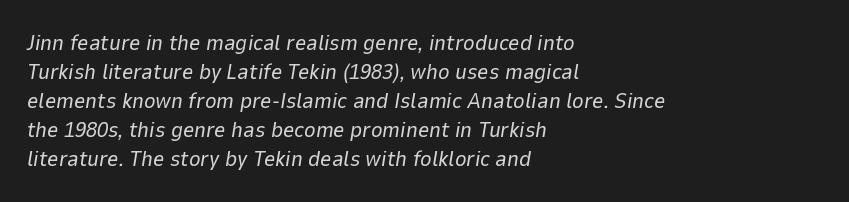
The image shows 22 px text type, italic (leaning right); set left-aligned, normal line spacing (1.32x), normal letter spacing, not underlined.
